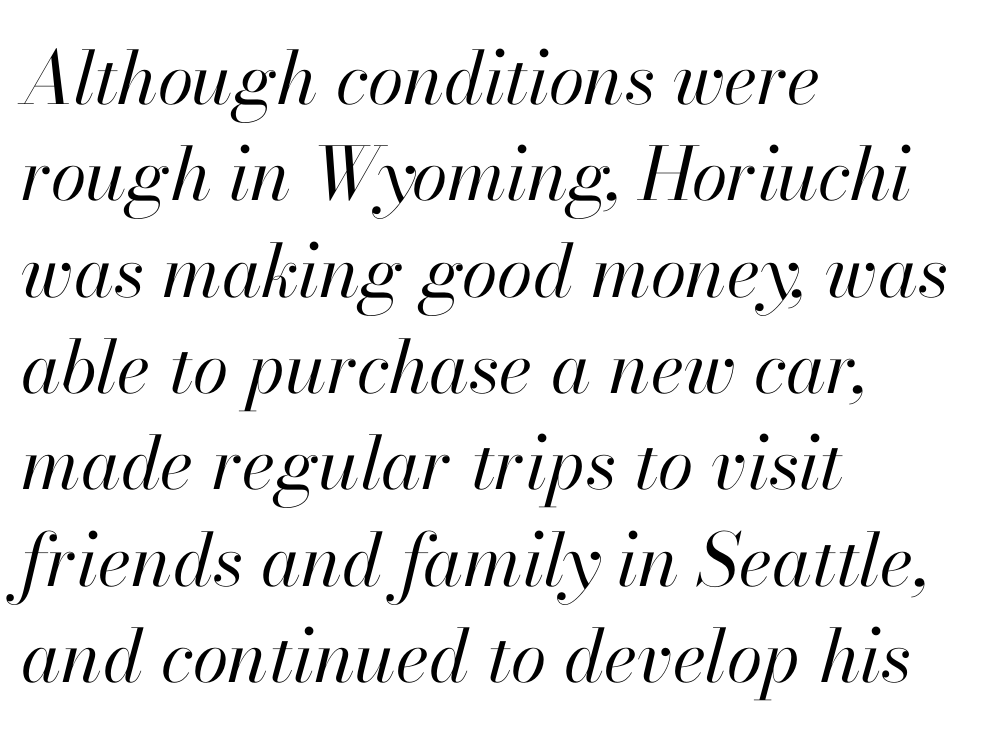
Q: Is the text bold? A: No.
Q: Is the text italic (slanted)? A: Yes, it leans right by about 13 degrees.
Q: Is the text underlined? A: No.
Q: How is the paragraph aligned? A: Left-aligned.
Q: Is the spacing between letters normal or unusually wide? A: Normal.
Q: Is the spacing between lines tight, normal or loose? A: Normal.
Q: Width (condensed, normal, or wide)? A: Normal.
Q: Stroke contrast? A: High.
Q: x-height? A: Small.
Q: Monospaced? A: No.
